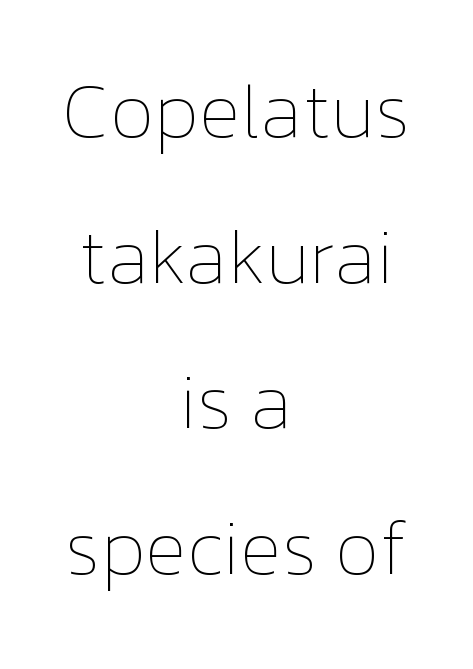
The image shows 77 px thin type, upright; set centered, line spacing 1.89x, normal letter spacing, not underlined; low stroke contrast and a medium x-height.
